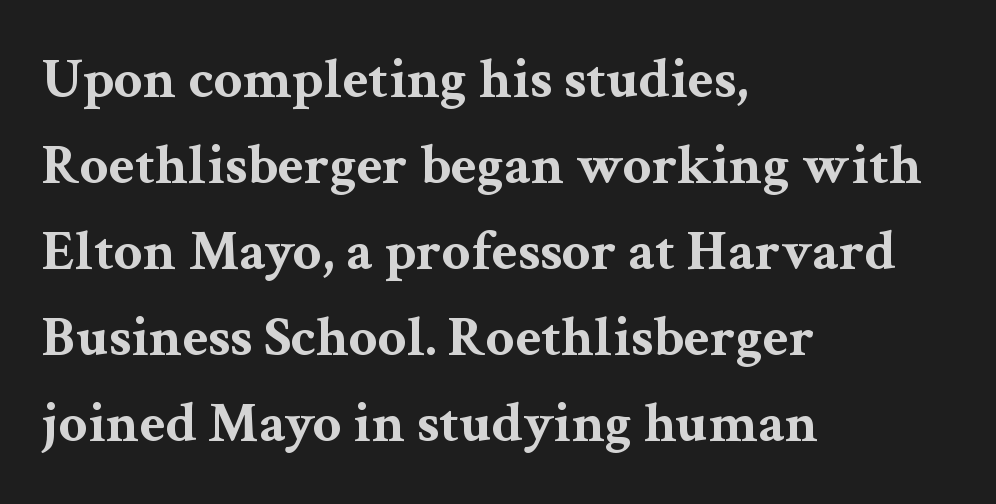
{"serif": "yes", "italic": "no", "bold": "yes", "weight": "bold", "width": "wide", "stroke_contrast": "medium", "x_height": "medium", "monospaced": "no", "underline": "no", "align": "left", "line_spacing": "normal", "line_spacing_ratio": 1.51, "letter_spacing": "normal", "letter_spacing_em": 0.0, "glyph_px": 57}
